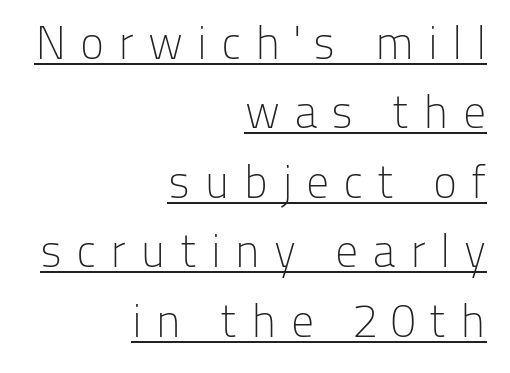
Summary of vertical rhythm: regular, with standard interline spacing. A typographer would call this underscored text. Varying glyph widths throughout — classic text-font behaviour. The typography opts for an upright posture over an oblique one. The font is comparable to plain body text, perhaps lighter.
